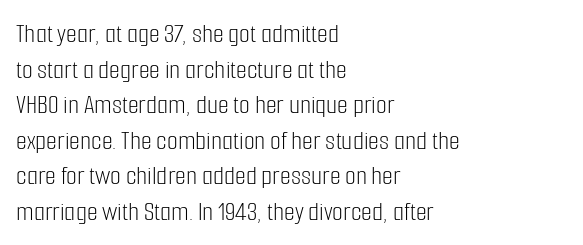
Are there feet on the stems? There aren't — it's a sans. Weight class: somewhere from thin through regular. If you drew a ruler down the left edge, every line would touch it. This block has exactly the height ordinary leading produces. When letters stand straight like this, we call the style roman or upright.
